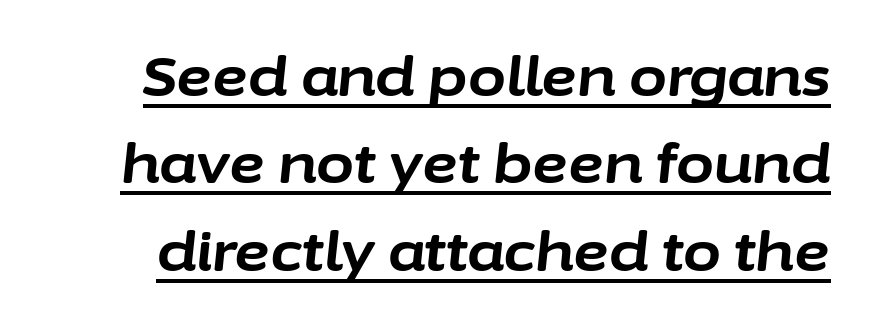
The image shows 55 px bold type, italic (leaning right); set normal line spacing (1.59x), normal letter spacing, underlined; low stroke contrast and a medium x-height.
